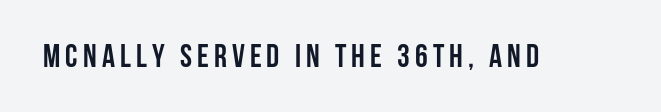
{"serif": "no", "italic": "no", "bold": "yes", "weight": "semibold", "width": "condensed", "stroke_contrast": "low", "x_height": "large", "monospaced": "no", "underline": "no", "glyph_px": 32}
